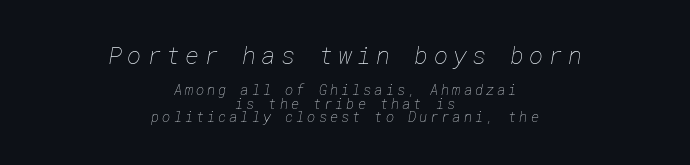
The image shows 24 px text type; set centered, tight line spacing (0.96x), unusually wide letter spacing (+0.21 em), not underlined; the first (top) block is 1.71x larger.
